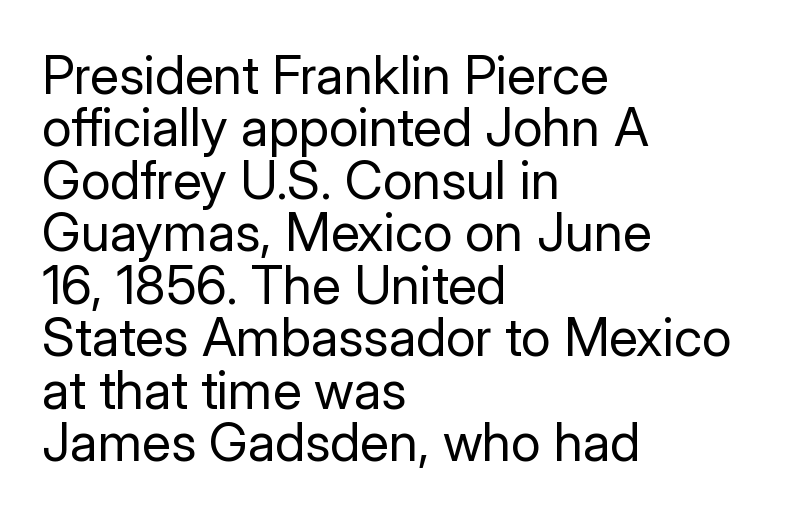
Q: Is the text bold? A: No.
Q: Is the text italic (slanted)? A: No, it is upright.
Q: Is the typeface a serif or a sans-serif typeface? A: Sans-serif.
Q: Is the text underlined? A: No.
Q: How is the paragraph aligned? A: Left-aligned.
Q: Is the spacing between letters normal or unusually wide? A: Normal.
Q: Is the spacing between lines tight, normal or loose? A: Tight.
Q: Width (condensed, normal, or wide)? A: Normal.
Q: Stroke contrast? A: Low.
Q: x-height? A: Medium.
Q: Monospaced? A: No.
